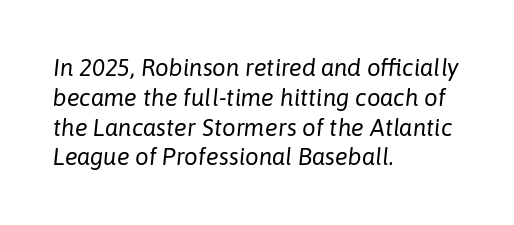
Q: Is the text bold? A: No.
Q: Is the text italic (slanted)? A: Yes, it leans right by about 6 degrees.
Q: Is the text underlined? A: No.
Q: How is the paragraph aligned? A: Left-aligned.
Q: Is the spacing between letters normal or unusually wide? A: Normal.
